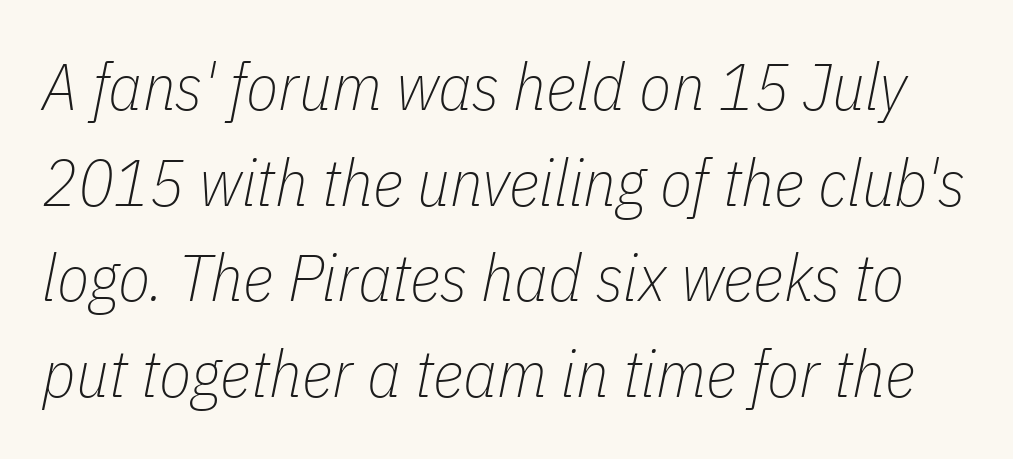
The passage shown leans; its letterforms are oblique. The space between consecutive lines is moderate. Short note: letters normally spaced. Think of a printed novel: that variable character pitch is what you see here. Is the type heavy? It reads as light-to-regular instead.
